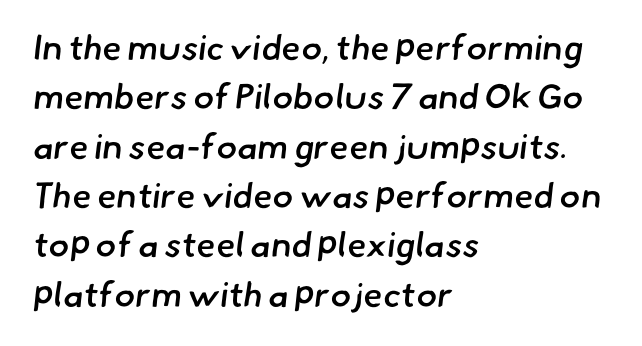
The image shows 35 px semibold sans-serif type; set left-aligned, normal line spacing (1.41x), normal letter spacing, not underlined; low stroke contrast and a small x-height.
